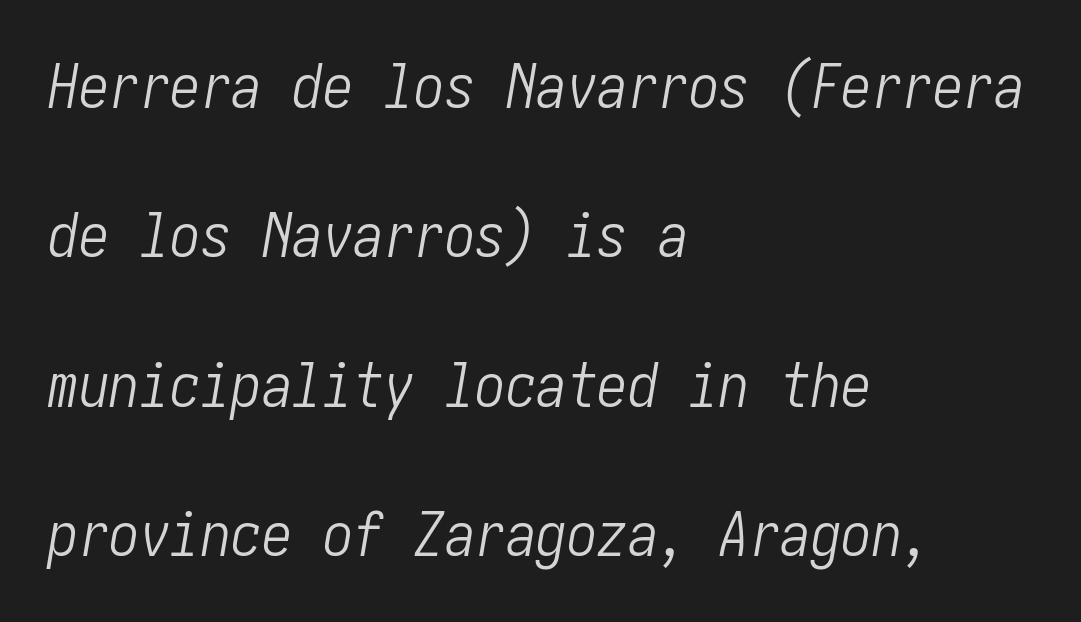
{"italic": "yes", "lean": "right", "slant_degrees": 10, "bold": "no", "weight": "light", "width": "condensed", "stroke_contrast": "low", "x_height": "medium", "underline": "no", "align": "left", "line_spacing": "loose", "line_spacing_ratio": 2.45, "letter_spacing": "normal", "letter_spacing_em": 0.0, "glyph_px": 61}
